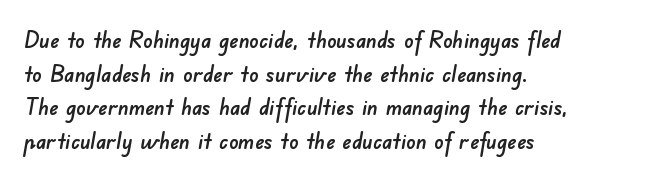
Q: Is the text underlined? A: No.
Q: How is the paragraph aligned? A: Left-aligned.
Q: Is the spacing between letters normal or unusually wide? A: Normal.
Q: Is the spacing between lines tight, normal or loose? A: Normal.
